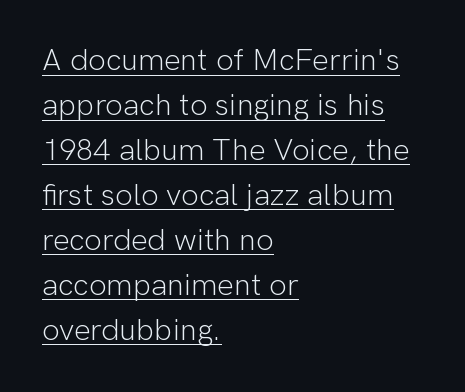
Is this a fixed-width face? No — the glyphs have proportional, varying widths. Interline gaps are of average width in this sample. No letter is thick-stroked: the sample isn't bold. These lines were composed using upright roman letters. The glyphs in this specimen are sans serif.
